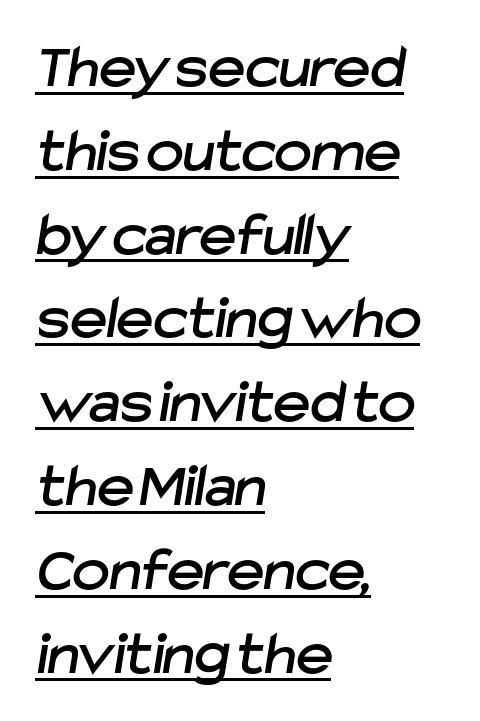
Line spacing here is normal. The passage is arranged the way most books set body copy — flush left. Spacing verdict: proportional, widths tailored to each character. Honestly, the underline is the first thing you notice here. Characters follow at the spacing the type designer built in. Nope, no serifs anywhere on these letters.
